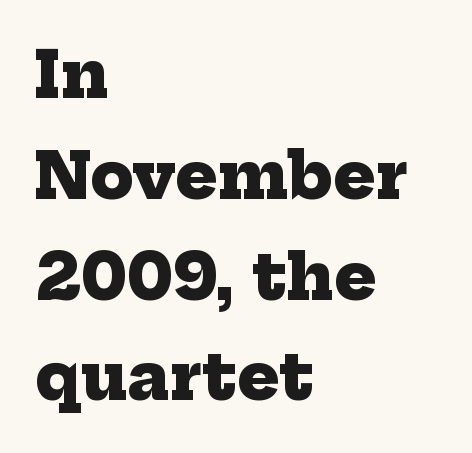
The image shows 63 px heavy serif type; set left-aligned, normal line spacing (1.6x), normal letter spacing, not underlined; low stroke contrast and a medium x-height.
